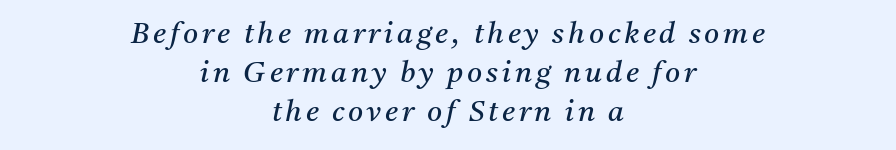
The image shows 29 px regular-weight serif type, italic (leaning right); set centered, normal line spacing (1.34x), not underlined; medium stroke contrast and a medium x-height.
